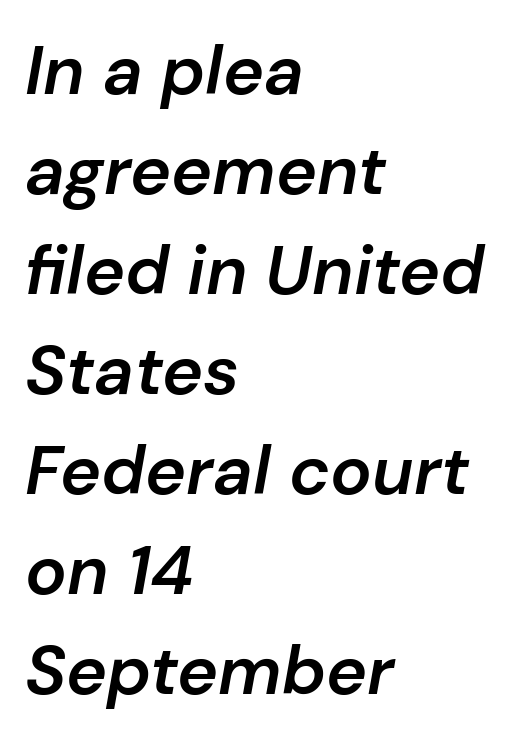
The image shows 69 px semibold type, italic (leaning right); set left-aligned, normal line spacing (1.45x), normal letter spacing, not underlined; low stroke contrast and a medium x-height.
